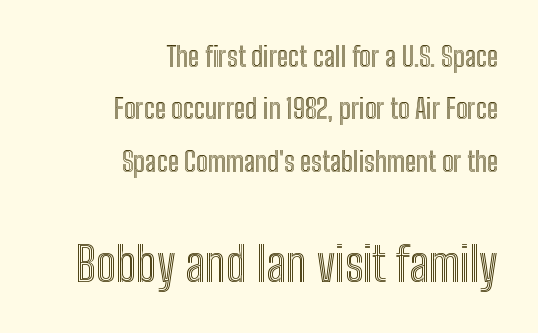
{"italic": "no", "width": "condensed", "x_height": "medium", "monospaced": "no", "underline": "no", "align": "right", "line_spacing": "loose", "line_spacing_ratio": 1.94, "letter_spacing": "normal", "letter_spacing_em": 0.0, "larger_block": "second", "size_ratio": 1.74, "glyph_px": 47}
